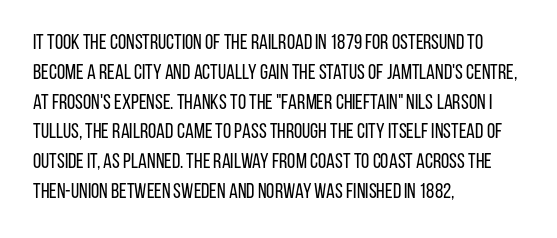
Quick note: interline space is typical. Nothing unusual about the tracking: characters are spaced as the font intends. Unmarked baselines from the first word to the last. No italicization has been applied; the sample stays upright.
